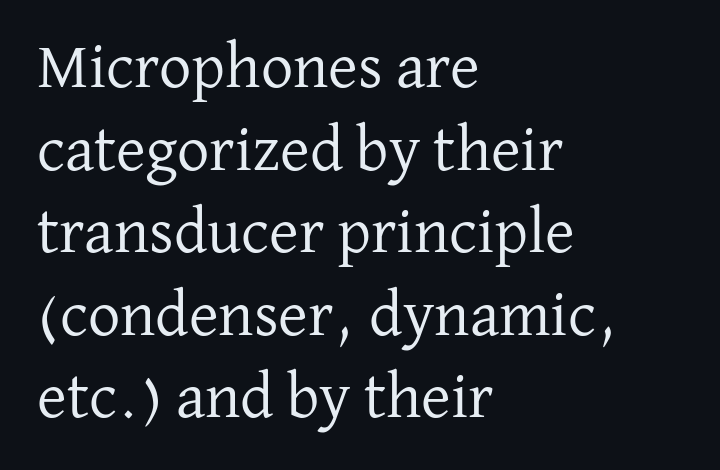
Q: Is the text bold? A: No.
Q: Is the text italic (slanted)? A: No, it is upright.
Q: Is the typeface a serif or a sans-serif typeface? A: Serif.
Q: Is the text underlined? A: No.
Q: How is the paragraph aligned? A: Left-aligned.
Q: Is the spacing between letters normal or unusually wide? A: Normal.
Q: Is the spacing between lines tight, normal or loose? A: Normal.
Q: Width (condensed, normal, or wide)? A: Normal.
Q: Stroke contrast? A: Low.
Q: x-height? A: Medium.
Q: Monospaced? A: No.
